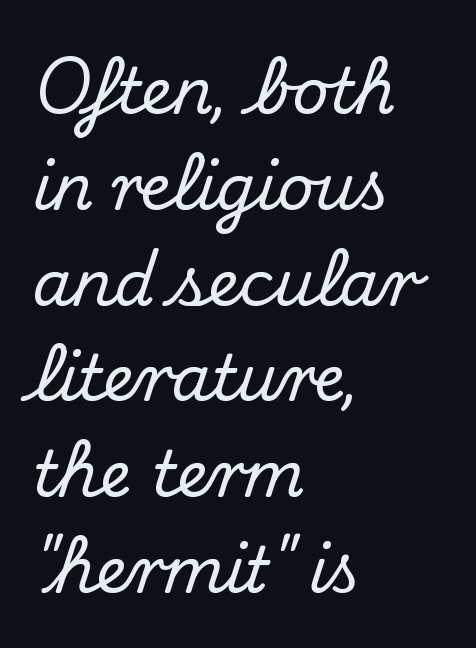
The image shows 63 px serif type; set left-aligned, normal line spacing (1.52x), normal letter spacing, not underlined; medium stroke contrast and a small x-height.
